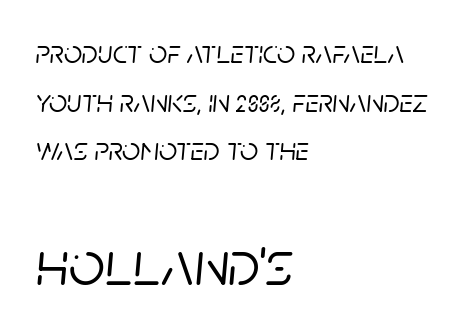
{"italic": "yes", "lean": "right", "slant_degrees": 5, "width": "normal", "stroke_contrast": "low", "x_height": "large", "monospaced": "no", "underline": "no", "align": "left", "line_spacing": "normal", "line_spacing_ratio": 1.52, "letter_spacing": "normal", "letter_spacing_em": 0.0, "larger_block": "second", "size_ratio": 1.97, "glyph_px": 63}
